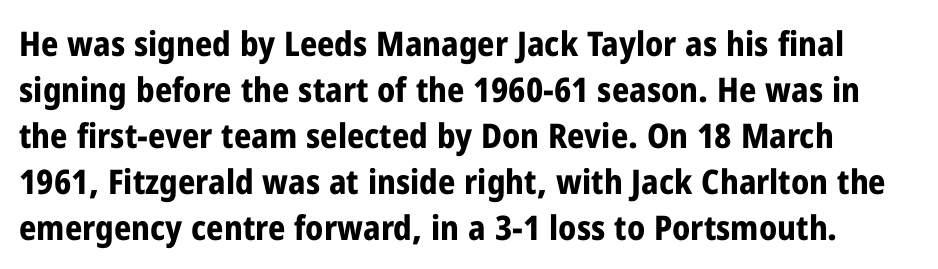
{"serif": "no", "italic": "no", "bold": "yes", "weight": "bold", "width": "condensed", "stroke_contrast": "low", "x_height": "medium", "monospaced": "no", "underline": "no", "line_spacing": "normal", "line_spacing_ratio": 1.35, "letter_spacing": "normal", "letter_spacing_em": 0.0, "glyph_px": 34}
